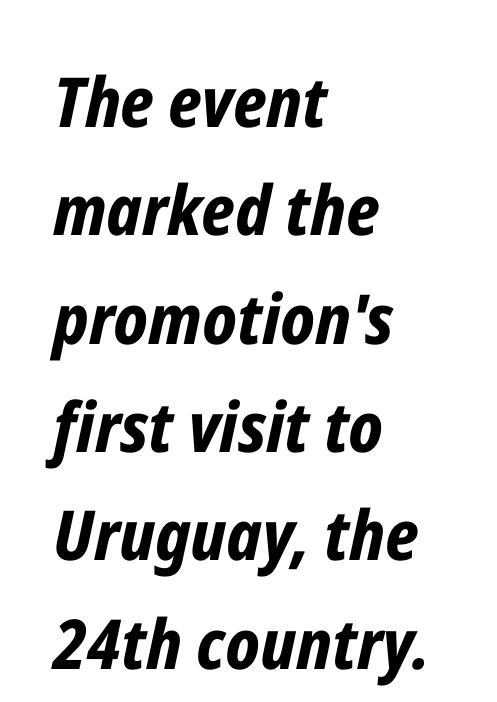
Q: Is the text bold? A: Yes.
Q: Is the text italic (slanted)? A: Yes, it leans right by about 12 degrees.
Q: Is the text underlined? A: No.
Q: How is the paragraph aligned? A: Left-aligned.
Q: Is the spacing between letters normal or unusually wide? A: Normal.
Q: Is the spacing between lines tight, normal or loose? A: Normal.
Q: Width (condensed, normal, or wide)? A: Condensed.
Q: Stroke contrast? A: Low.
Q: x-height? A: Medium.
Q: Monospaced? A: No.
